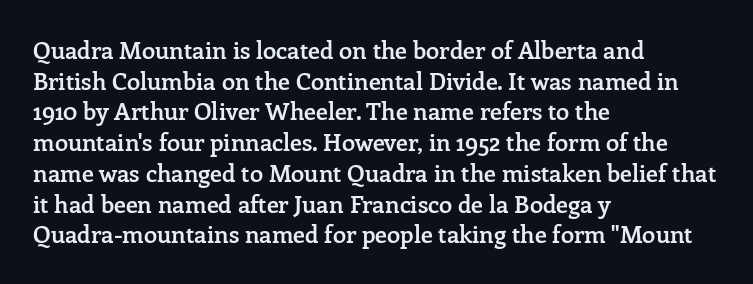
The image shows 24 px text type, upright; set left-aligned, normal line spacing (1.28x), normal letter spacing, not underlined.
